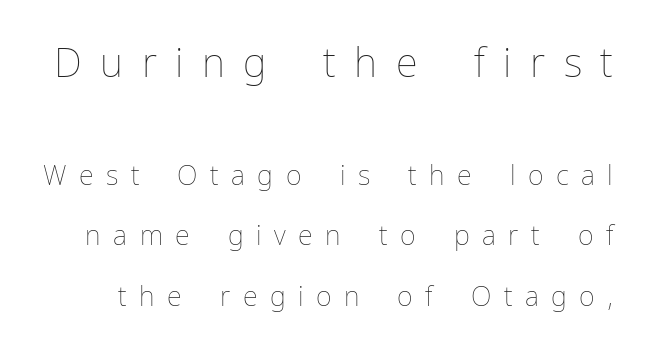
Q: Is the text bold? A: No.
Q: Is the text italic (slanted)? A: No, it is upright.
Q: Is the text underlined? A: No.
Q: Is the spacing between letters normal or unusually wide? A: Unusually wide.
Q: Is the spacing between lines tight, normal or loose? A: Loose.
Q: Which block of text is set in a larger size, the first (top) or the second (bottom)? A: The first (top) one.
Q: Width (condensed, normal, or wide)? A: Normal.
Q: Stroke contrast? A: Low.
Q: x-height? A: Medium.
Q: Monospaced? A: No.
